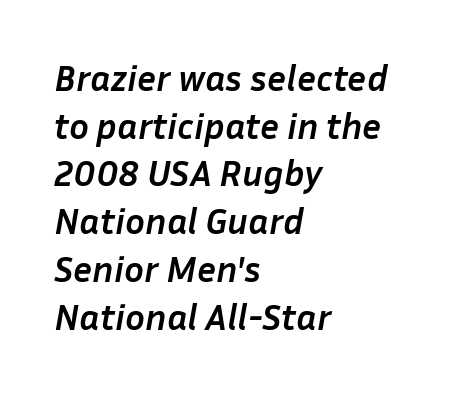
Q: Is the text bold? A: Yes.
Q: Is the text italic (slanted)? A: Yes, it leans right by about 10 degrees.
Q: Is the text underlined? A: No.
Q: How is the paragraph aligned? A: Left-aligned.
Q: Is the spacing between letters normal or unusually wide? A: Normal.
Q: Is the spacing between lines tight, normal or loose? A: Normal.
Q: Width (condensed, normal, or wide)? A: Normal.
Q: Stroke contrast? A: Low.
Q: x-height? A: Medium.
Q: Monospaced? A: No.
